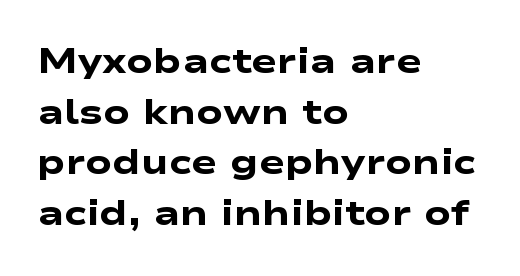
Q: Is the text bold? A: Yes.
Q: Is the typeface a serif or a sans-serif typeface? A: Sans-serif.
Q: Is the text underlined? A: No.
Q: How is the paragraph aligned? A: Left-aligned.
Q: Is the spacing between letters normal or unusually wide? A: Normal.
Q: Is the spacing between lines tight, normal or loose? A: Normal.
Q: Width (condensed, normal, or wide)? A: Wide.
Q: Stroke contrast? A: Low.
Q: x-height? A: Medium.
Q: Monospaced? A: No.
